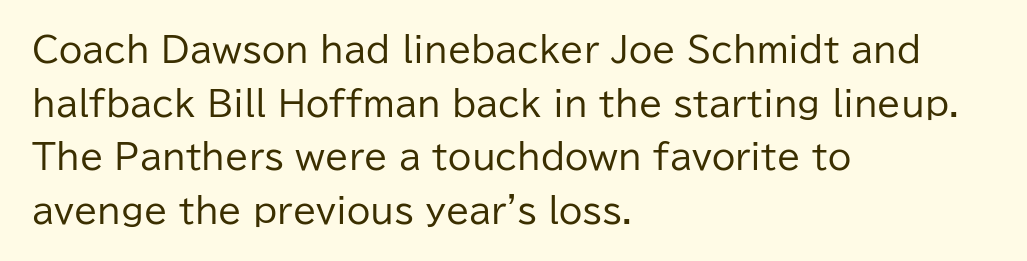
{"serif": "no", "italic": "no", "bold": "no", "weight": "regular", "width": "normal", "stroke_contrast": "low", "x_height": "medium", "monospaced": "no", "underline": "no", "align": "left", "line_spacing": "normal", "line_spacing_ratio": 1.58, "letter_spacing": "normal", "letter_spacing_em": 0.0, "glyph_px": 34}
